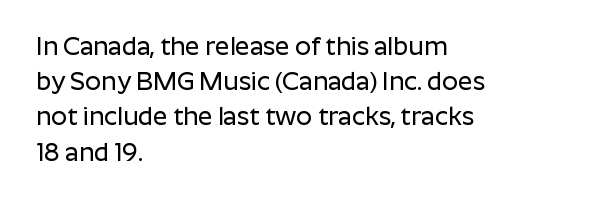
The image shows 25 px text type, upright; set left-aligned, normal line spacing (1.41x), normal letter spacing, not underlined.
